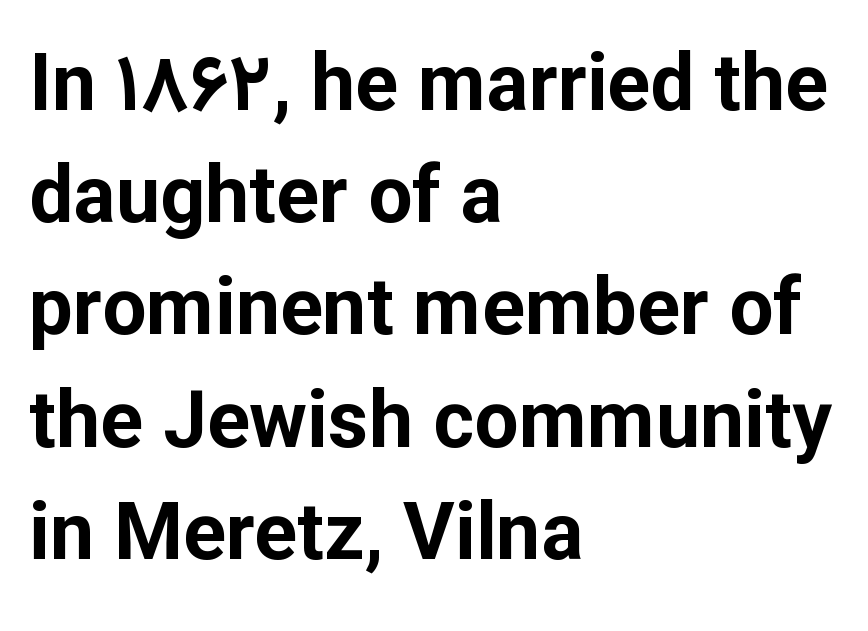
Spacing verdict: proportional, widths tailored to each character. Weight: bold. Where is the straight margin? On the left. In terms of posture, this sample is upright. Is there much room between lines? A standard amount, neither cramped nor airy.
